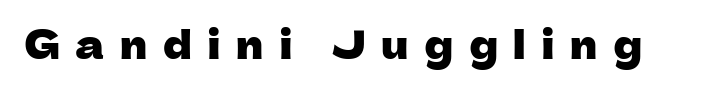
The image shows 39 px sans-serif type, upright; set unusually wide letter spacing (+0.4 em), not underlined; low stroke contrast and a medium x-height.
